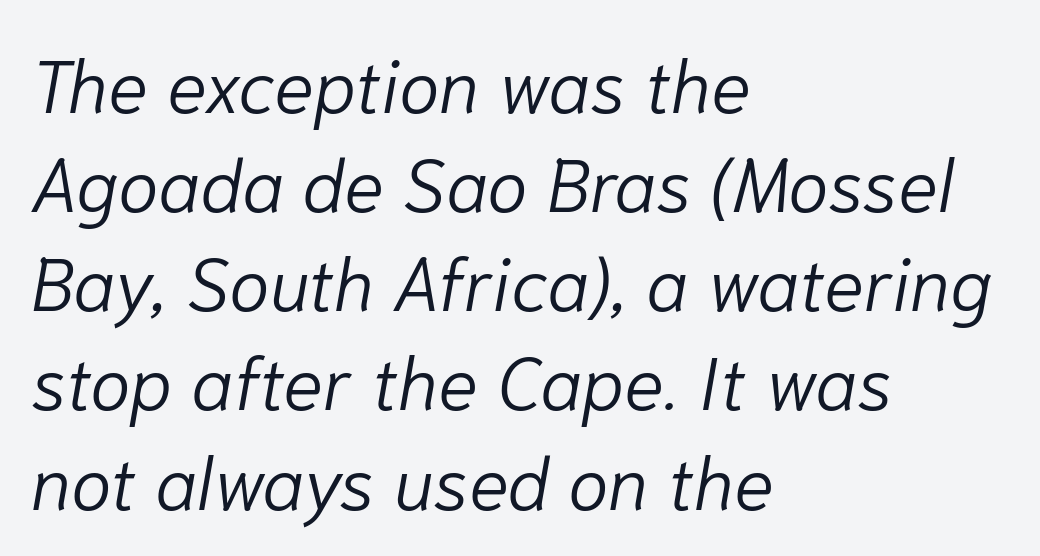
{"italic": "yes", "lean": "right", "slant_degrees": 10, "bold": "no", "weight": "light", "width": "normal", "stroke_contrast": "low", "x_height": "medium", "monospaced": "no", "underline": "no", "align": "left", "line_spacing": "normal", "line_spacing_ratio": 1.34, "letter_spacing": "normal", "letter_spacing_em": 0.0, "glyph_px": 74}
